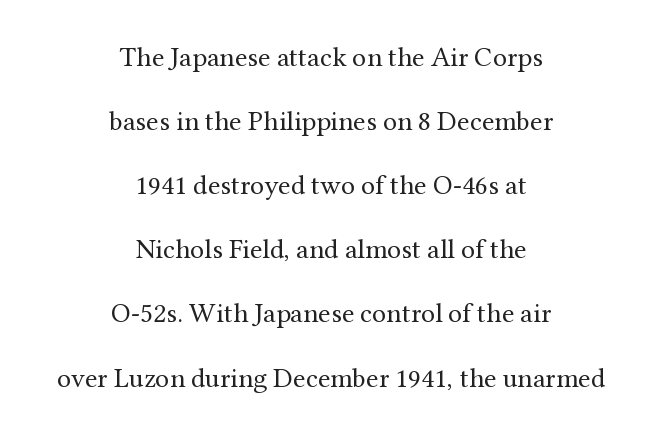
The compositor balanced each line on the midline. Leading is clearly above the norm, producing a sparse column. Unmarked baselines from the first word to the last. Counters stay open thanks to moderate or lighter strokes.
